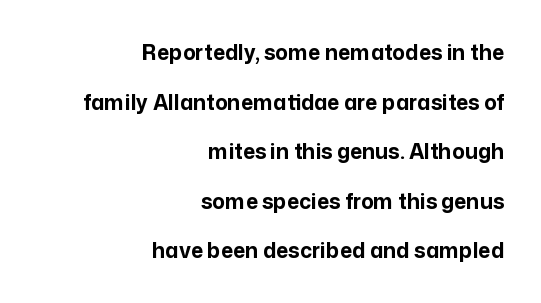
The image shows 21 px bold type, upright; set right-aligned, loose line spacing (2.36x), normal letter spacing, not underlined.
